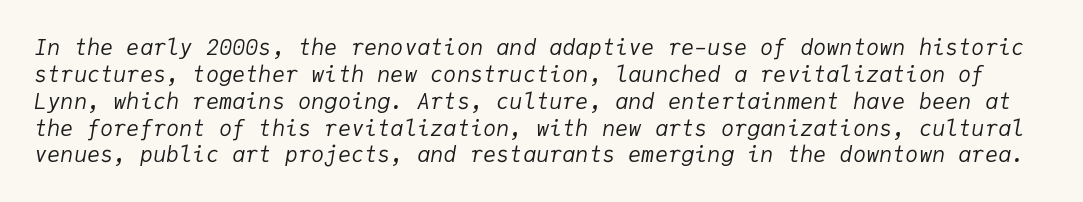
The image shows 22 px text type, italic (leaning right); set line spacing 1.22x, normal letter spacing, not underlined.
